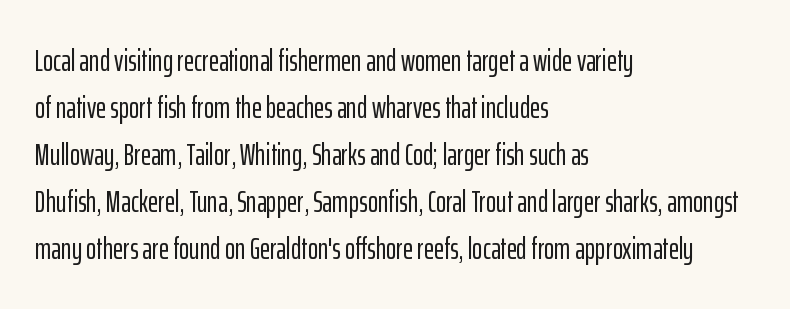
{"serif": "no", "italic": "no", "width": "condensed", "stroke_contrast": "low", "x_height": "medium", "monospaced": "no", "underline": "no", "align": "left", "line_spacing": "normal", "line_spacing_ratio": 1.52, "letter_spacing": "normal", "letter_spacing_em": 0.0, "glyph_px": 31}
